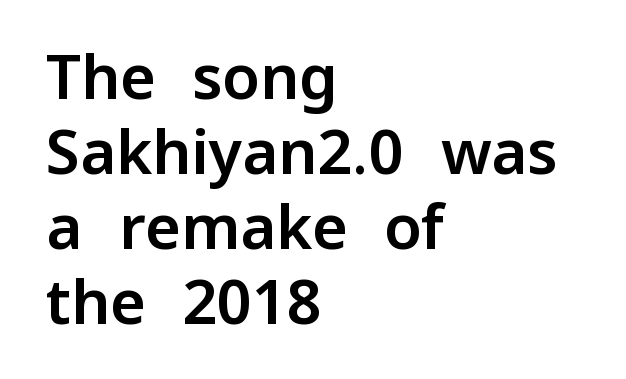
The image shows 61 px sans-serif type, upright; set left-aligned, line spacing 1.23x, normal letter spacing, not underlined; low stroke contrast and a medium x-height.
